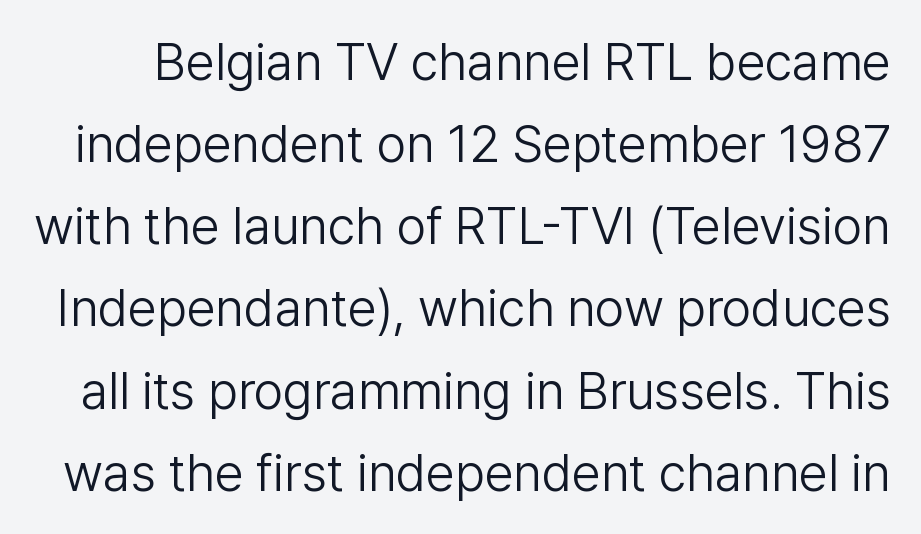
{"serif": "no", "italic": "no", "bold": "no", "weight": "light", "width": "normal", "stroke_contrast": "low", "x_height": "medium", "monospaced": "no", "underline": "no", "line_spacing": "normal", "line_spacing_ratio": 1.58, "letter_spacing": "normal", "letter_spacing_em": 0.0, "glyph_px": 52}
